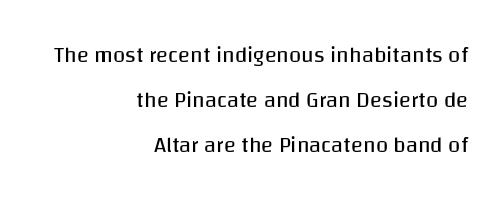
Standard letterfit; no display-style spreading of the glyphs. The weight would be labelled regular, book, light, or lighter still. The compositor pushed each line to the right boundary. No italicization has been applied; the sample stays upright. Unmarked baselines from the first word to the last. Does the leading feel generous? Absolutely, it's lavish.
